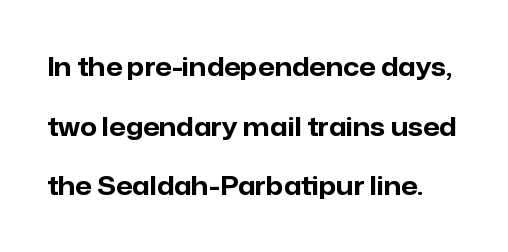
The image shows 26 px bold type, upright; set loose line spacing (2.29x), normal letter spacing, not underlined.
